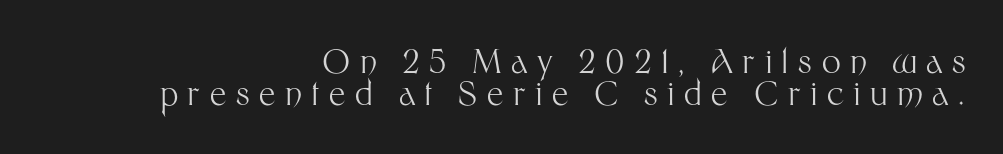
{"serif": "no", "italic": "no", "bold": "no", "weight": "light", "width": "normal", "stroke_contrast": "medium", "x_height": "medium", "monospaced": "no", "underline": "no", "align": "right", "line_spacing": "tight", "line_spacing_ratio": 0.96, "letter_spacing": "wide", "letter_spacing_em": 0.29, "glyph_px": 33}
